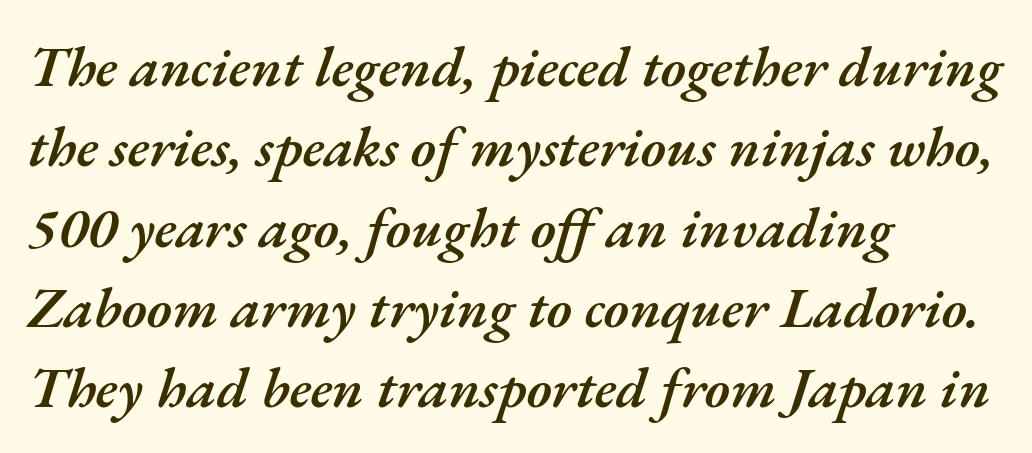
{"italic": "yes", "lean": "right", "slant_degrees": 17, "bold": "semi", "weight": "semibold", "width": "normal", "stroke_contrast": "medium", "x_height": "small", "monospaced": "no", "underline": "no", "align": "left", "line_spacing": "normal", "line_spacing_ratio": 1.41, "letter_spacing": "normal", "letter_spacing_em": 0.0, "glyph_px": 57}
